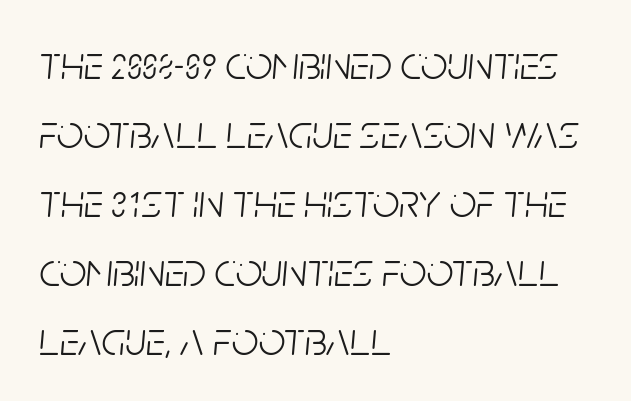
Q: Is the text bold? A: No.
Q: Is the text italic (slanted)? A: Yes, it leans right by about 5 degrees.
Q: Is the text underlined? A: No.
Q: How is the paragraph aligned? A: Left-aligned.
Q: Is the spacing between letters normal or unusually wide? A: Normal.
Q: Is the spacing between lines tight, normal or loose? A: Normal.
Q: Width (condensed, normal, or wide)? A: Condensed.
Q: Stroke contrast? A: Low.
Q: x-height? A: Large.
Q: Monospaced? A: No.
